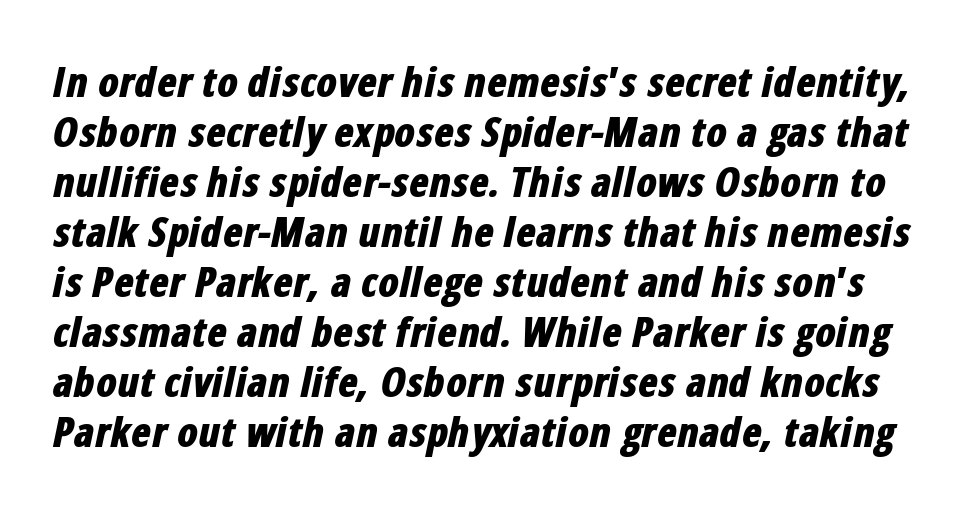
Q: Is the text bold? A: Yes.
Q: Is the text italic (slanted)? A: Yes, it leans right by about 12 degrees.
Q: Is the text underlined? A: No.
Q: Is the spacing between letters normal or unusually wide? A: Normal.
Q: Width (condensed, normal, or wide)? A: Condensed.
Q: Stroke contrast? A: Low.
Q: x-height? A: Medium.
Q: Monospaced? A: No.
